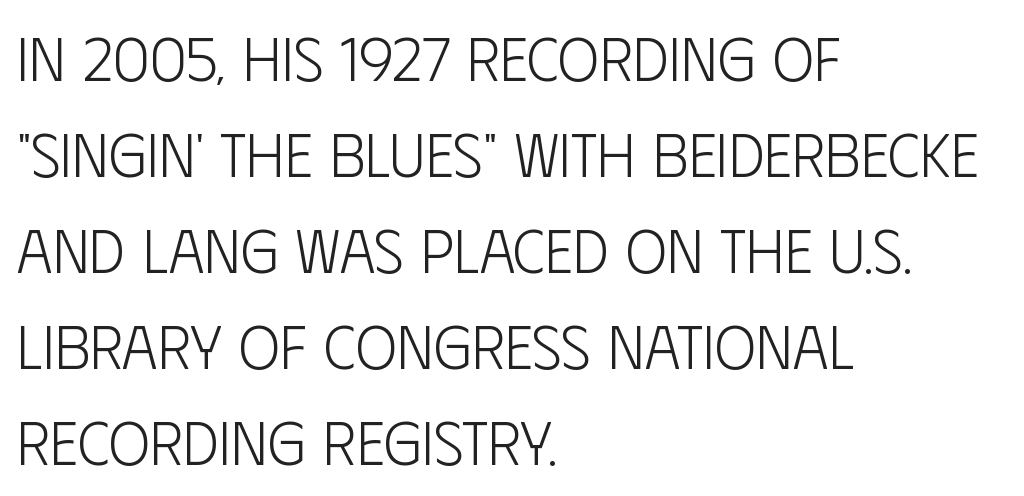
This rendering uses left alignment, leaving the right contour irregular. A typesetter would call this proportional, since set widths differ per character. The designer left line spacing at the default. This is sans-serif lettering, the kind often seen on screens and signage.
